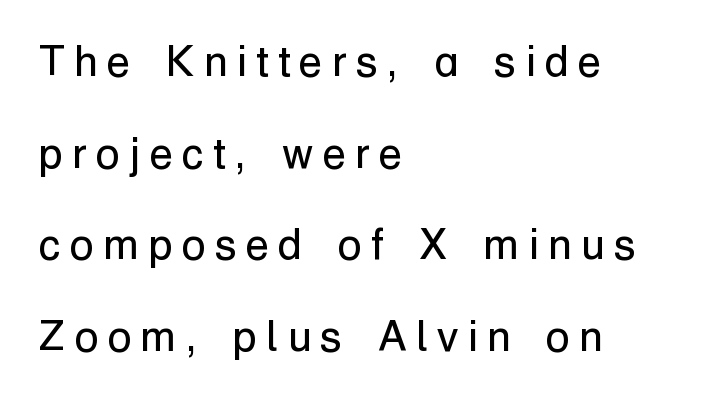
The image shows 43 px regular-weight sans-serif type, upright; set left-aligned, loose line spacing (2.13x), unusually wide letter spacing (+0.22 em), not underlined; low stroke contrast and a medium x-height.
